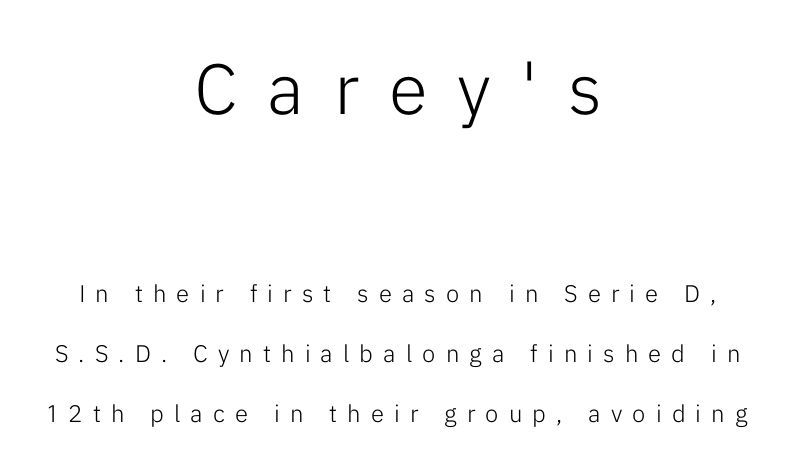
Q: Is the text bold? A: No.
Q: Is the text italic (slanted)? A: No, it is upright.
Q: Is the typeface a serif or a sans-serif typeface? A: Sans-serif.
Q: Is the text underlined? A: No.
Q: How is the paragraph aligned? A: Centered.
Q: Is the spacing between letters normal or unusually wide? A: Unusually wide.
Q: Is the spacing between lines tight, normal or loose? A: Loose.
Q: Which block of text is set in a larger size, the first (top) or the second (bottom)? A: The first (top) one.
Q: Width (condensed, normal, or wide)? A: Normal.
Q: Stroke contrast? A: Low.
Q: x-height? A: Medium.
Q: Monospaced? A: No.
